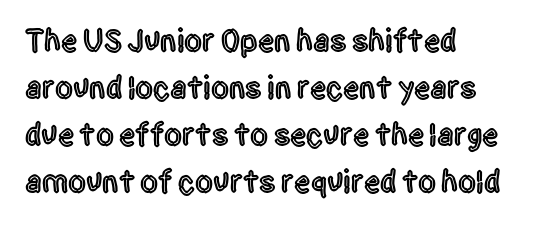
Q: Is the text italic (slanted)? A: No, it is upright.
Q: Is the typeface a serif or a sans-serif typeface? A: Sans-serif.
Q: Is the text underlined? A: No.
Q: How is the paragraph aligned? A: Left-aligned.
Q: Is the spacing between letters normal or unusually wide? A: Normal.
Q: Is the spacing between lines tight, normal or loose? A: Normal.
Q: Width (condensed, normal, or wide)? A: Condensed.
Q: x-height? A: Large.
Q: Monospaced? A: No.
